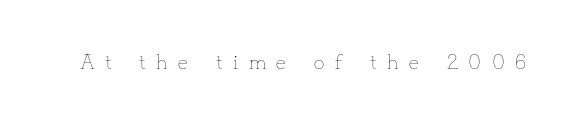
{"italic": "no", "bold": "no", "underline": "no", "letter_spacing": "wide", "letter_spacing_em": 0.5, "glyph_px": 21}
